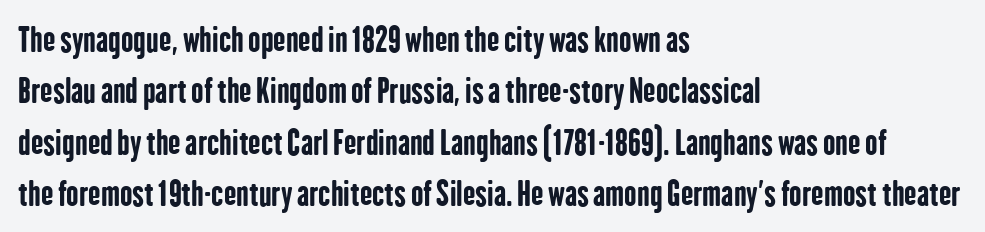
{"serif": "no", "italic": "no", "bold": "yes", "weight": "bold", "width": "condensed", "stroke_contrast": "low", "x_height": "medium", "monospaced": "no", "underline": "no", "align": "left", "line_spacing": "normal", "line_spacing_ratio": 1.56, "letter_spacing": "normal", "letter_spacing_em": 0.0, "glyph_px": 33}
